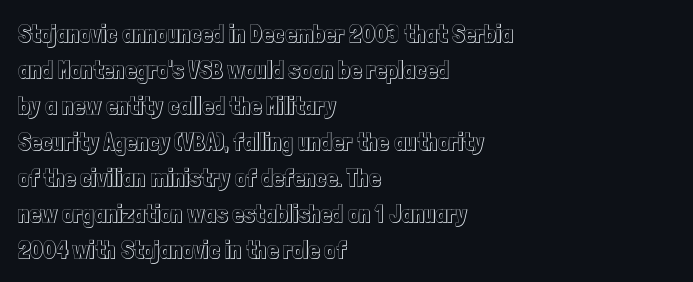
{"italic": "no", "underline": "no", "align": "left", "line_spacing": "normal", "line_spacing_ratio": 1.44, "letter_spacing": "normal", "letter_spacing_em": 0.0, "glyph_px": 25}
